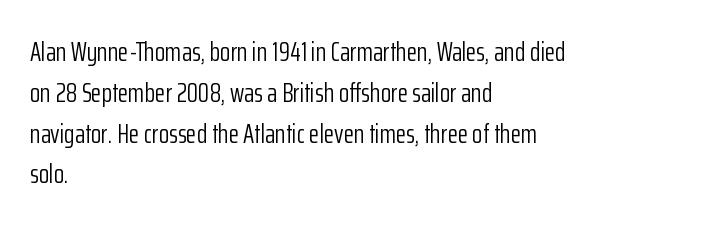
The passage shown stacks its lines at a standard gap. Plain, unruled lines of type. Summary of weight: not heavy and not bold. The rendering keeps characters at their native spacing. Notice how the stems are strictly vertical — no italics here.
